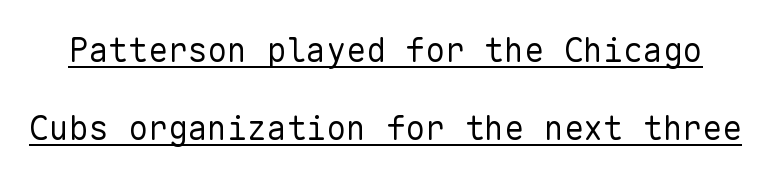
Posture: upright roman. The type family on display is of the sans-serif kind. Vertical spacing — loose. Underlining? Definitely there. Heaviness? Minimal to ordinary, like unemphasized prose.
